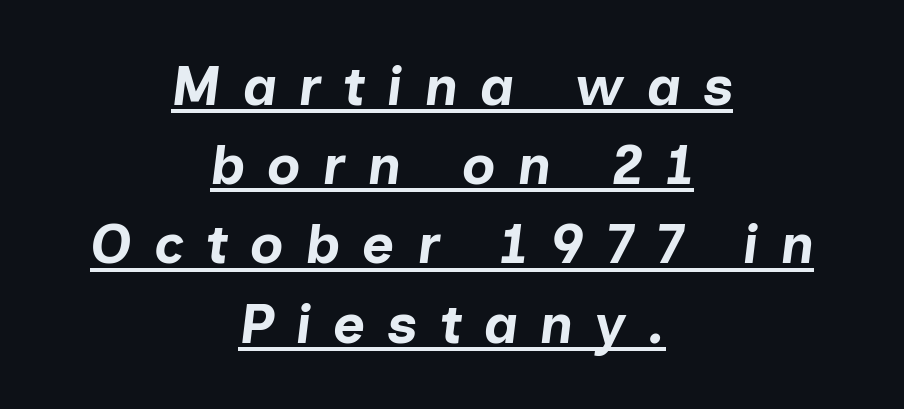
The image shows 55 px bold type, italic (leaning right); set centered, normal line spacing (1.44x), unusually wide letter spacing (+0.4 em), underlined; low stroke contrast and a medium x-height.
